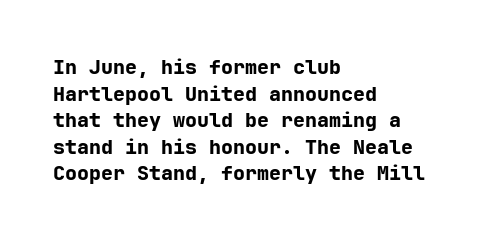
The image shows 20 px bold type, upright; set left-aligned, normal line spacing (1.33x), normal letter spacing, not underlined.
